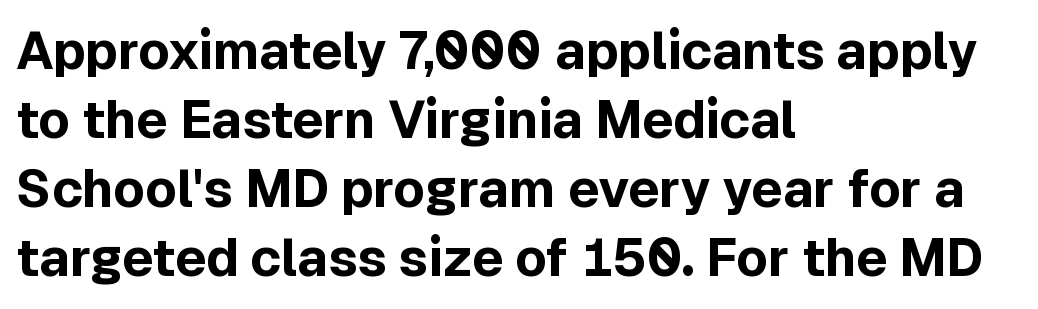
{"serif": "no", "italic": "no", "bold": "yes", "weight": "bold", "width": "normal", "x_height": "medium", "monospaced": "no", "underline": "no", "align": "left", "line_spacing": "normal", "line_spacing_ratio": 1.33, "letter_spacing": "normal", "letter_spacing_em": 0.0, "glyph_px": 52}
